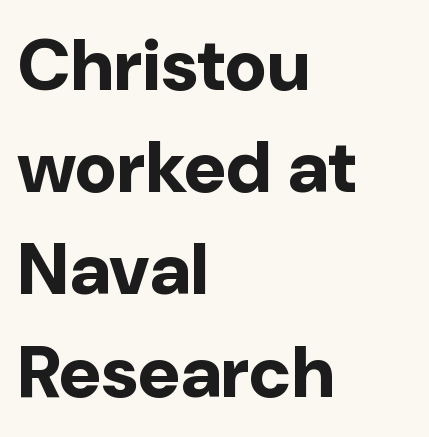
The image shows 73 px bold sans-serif type, upright; set left-aligned, normal line spacing (1.4x), normal letter spacing, not underlined; low stroke contrast and a medium x-height.
